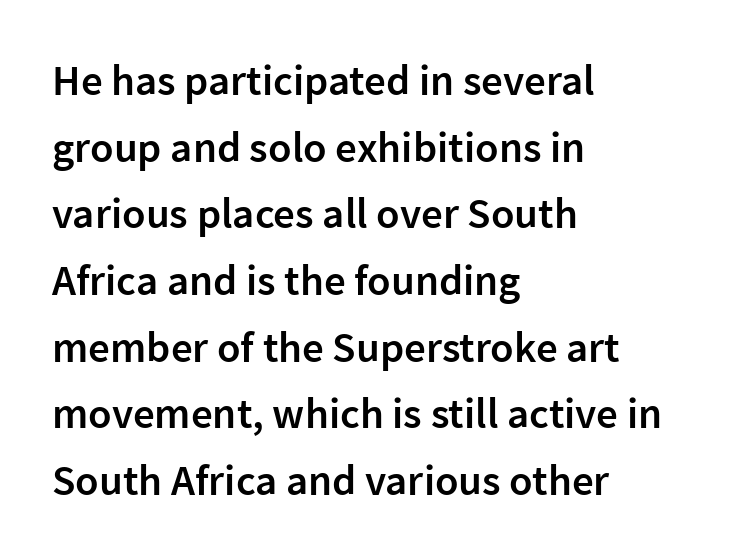
Q: Is the text bold? A: Semi-bold.
Q: Is the text italic (slanted)? A: No, it is upright.
Q: Is the typeface a serif or a sans-serif typeface? A: Sans-serif.
Q: Is the text underlined? A: No.
Q: How is the paragraph aligned? A: Left-aligned.
Q: Is the spacing between letters normal or unusually wide? A: Normal.
Q: Is the spacing between lines tight, normal or loose? A: Normal.
Q: Width (condensed, normal, or wide)? A: Normal.
Q: Stroke contrast? A: Low.
Q: x-height? A: Medium.
Q: Monospaced? A: No.
